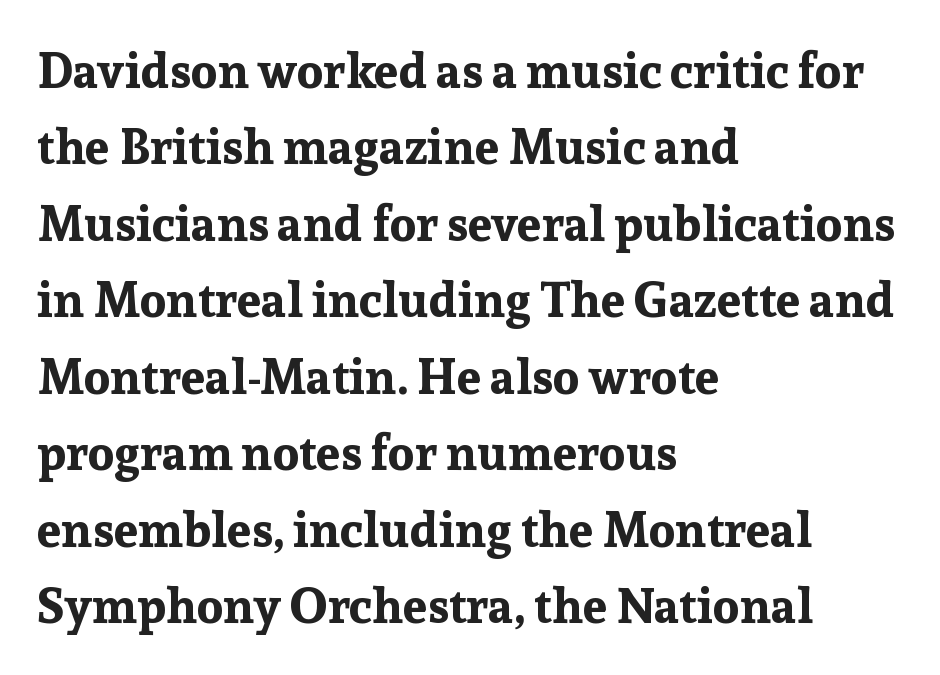
{"serif": "yes", "italic": "no", "bold": "yes", "weight": "bold", "width": "normal", "stroke_contrast": "low", "x_height": "medium", "monospaced": "no", "underline": "no", "align": "left", "line_spacing": "normal", "line_spacing_ratio": 1.56, "letter_spacing": "normal", "letter_spacing_em": 0.0, "glyph_px": 49}
